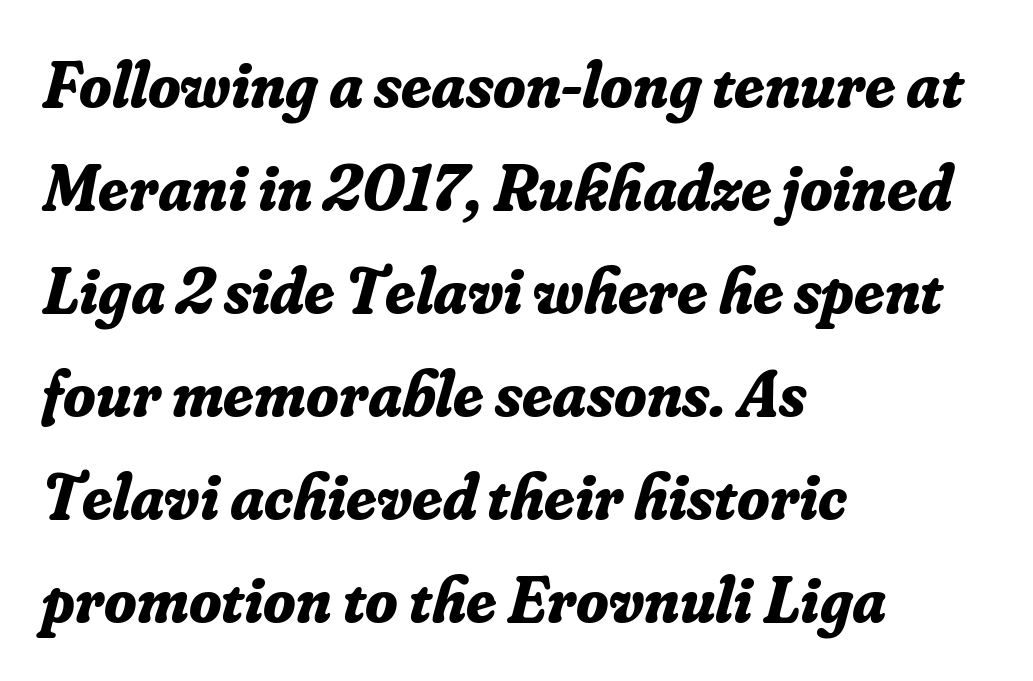
The letters carry serifs — small finishing strokes at the ends of their stems. Note the varied advance widths — an 'i' is clearly narrower than an 'm'. Horizontally, the lines are justified to the leading edge only. The designer left line spacing at the default. Weight: bold.
